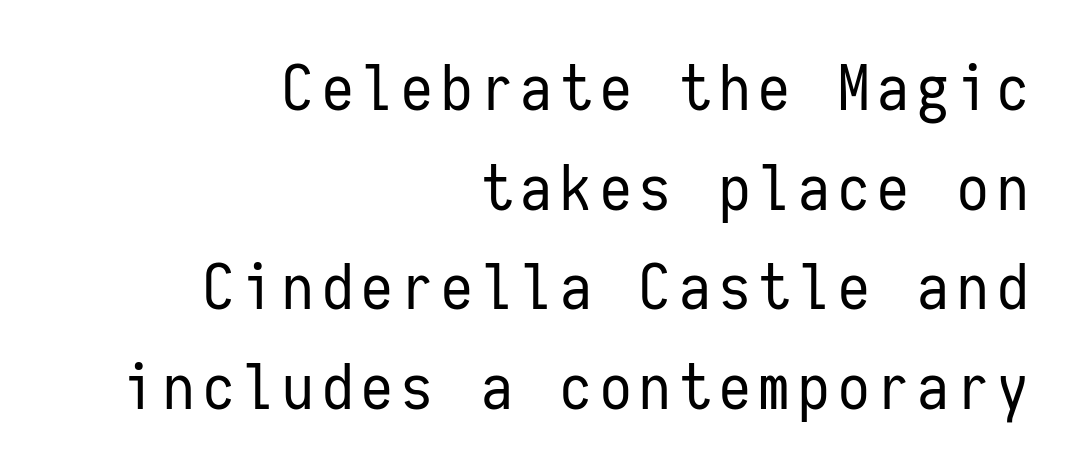
The image shows 63 px regular-weight, condensed sans-serif type, upright, monospaced; set right-aligned, normal line spacing (1.58x), not underlined; low stroke contrast and a medium x-height.
